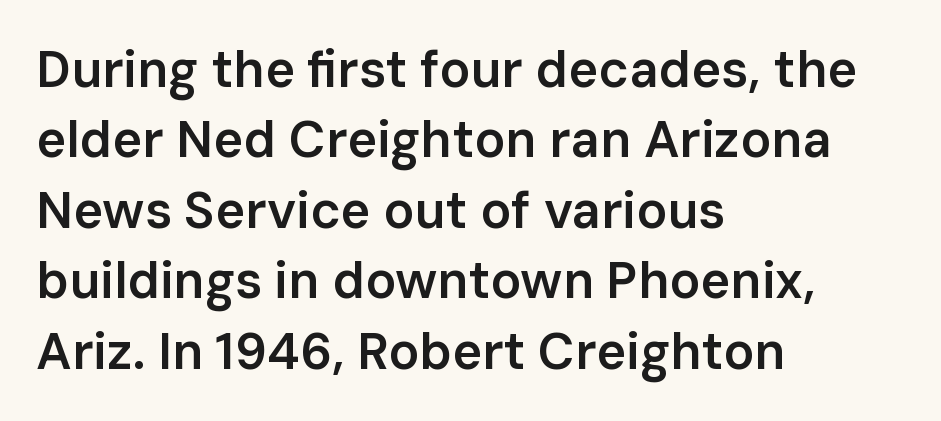
Q: Is the text bold? A: Semi-bold.
Q: Is the text italic (slanted)? A: No, it is upright.
Q: Is the typeface a serif or a sans-serif typeface? A: Sans-serif.
Q: Is the text underlined? A: No.
Q: How is the paragraph aligned? A: Left-aligned.
Q: Is the spacing between letters normal or unusually wide? A: Normal.
Q: Is the spacing between lines tight, normal or loose? A: Normal.
Q: Width (condensed, normal, or wide)? A: Normal.
Q: Stroke contrast? A: Low.
Q: x-height? A: Medium.
Q: Monospaced? A: No.
